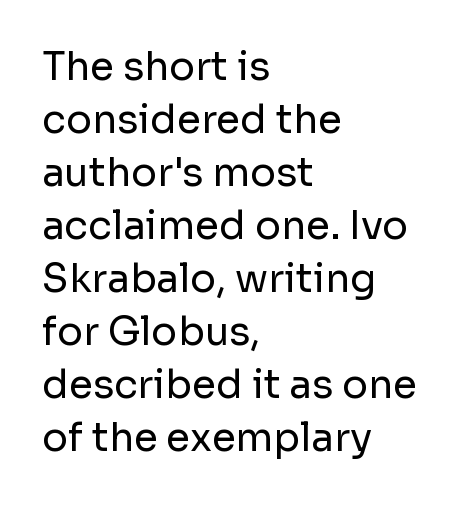
Nobody touched the tracking dial on this one. Ascenders rise straight up at ninety degrees. The typeface has the unassuming heft of standard copy or less. Reading down the column, the eye jumps a familiar distance to each next line. Spacing verdict: proportional, widths tailored to each character.
